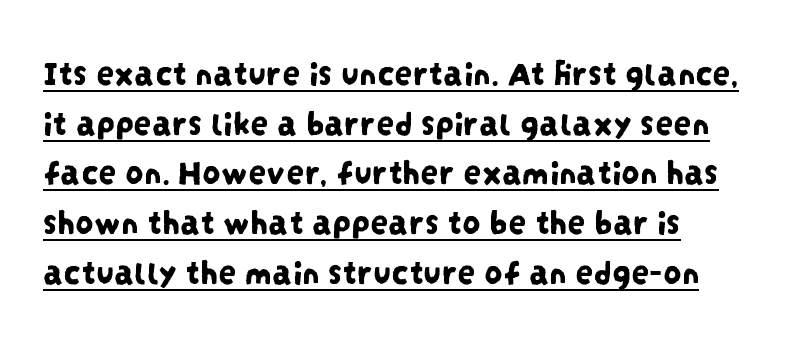
The image shows 36 px condensed sans-serif type; set normal line spacing (1.38x), normal letter spacing, underlined; low stroke contrast and a large x-height.
